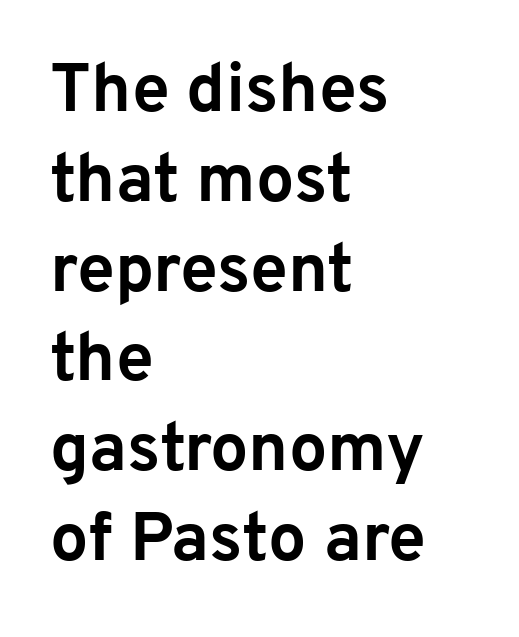
The letters stand upright; this is a roman face. The letters are bold, with thick, heavy strokes. Leading: standard. Honestly, there is no underline to notice here at all. The lines in this sample share a left origin and differ only in where they stop. Is the letter spacing exaggerated? No — it looks like the ordinary default.
